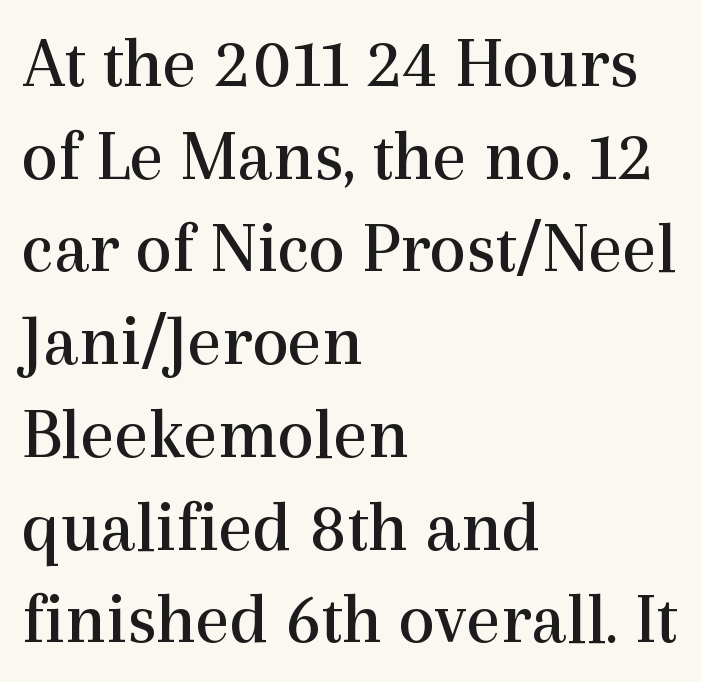
Q: Is the text bold? A: No.
Q: Is the text italic (slanted)? A: No, it is upright.
Q: Is the typeface a serif or a sans-serif typeface? A: Serif.
Q: Is the text underlined? A: No.
Q: How is the paragraph aligned? A: Left-aligned.
Q: Is the spacing between letters normal or unusually wide? A: Normal.
Q: Is the spacing between lines tight, normal or loose? A: Normal.
Q: Width (condensed, normal, or wide)? A: Normal.
Q: x-height? A: Medium.
Q: Monospaced? A: No.
